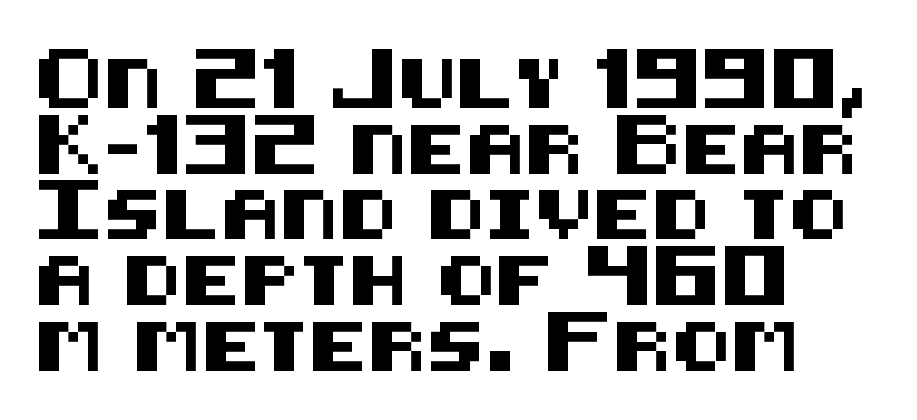
The vertical gap from one line to the next is medium. Every row of glyphs begins at an identical x-position on the left. No feet cap the strokes, marking this as sans-serif type. Descender tails drop into unmarked territory. Caption: standard tracking, unaltered.
